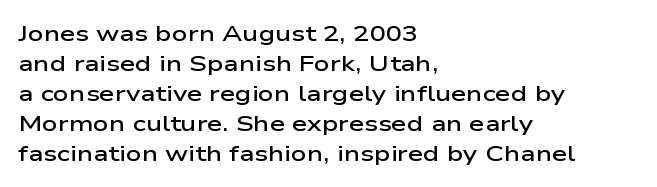
In terms of letterspacing, this is plain default setting. Underlining? Definitely not there. The rendering anchors every line to the left-hand side. Style check: upright.
